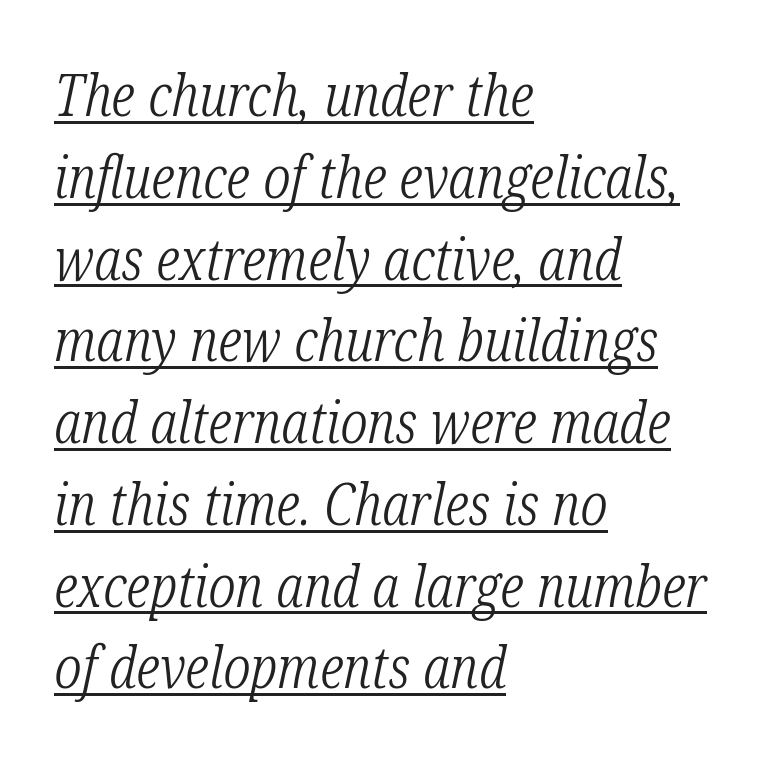
{"serif": "yes", "italic": "yes", "lean": "right", "slant_degrees": 12, "bold": "no", "weight": "light", "width": "condensed", "stroke_contrast": "low", "x_height": "medium", "monospaced": "no", "underline": "yes", "align": "left", "line_spacing": "normal", "line_spacing_ratio": 1.41, "letter_spacing": "normal", "letter_spacing_em": 0.0, "glyph_px": 58}
